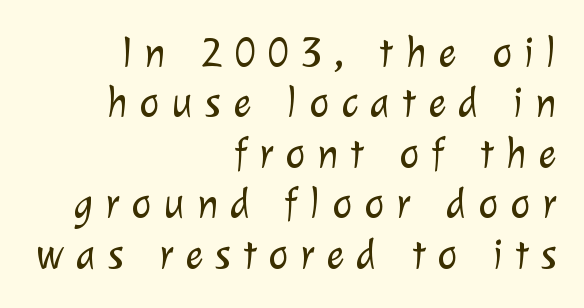
Q: Is the text bold? A: No.
Q: Is the typeface a serif or a sans-serif typeface? A: Sans-serif.
Q: Is the text underlined? A: No.
Q: How is the paragraph aligned? A: Right-aligned.
Q: Is the spacing between letters normal or unusually wide? A: Unusually wide.
Q: Width (condensed, normal, or wide)? A: Normal.
Q: Stroke contrast? A: Low.
Q: x-height? A: Medium.
Q: Monospaced? A: No.
